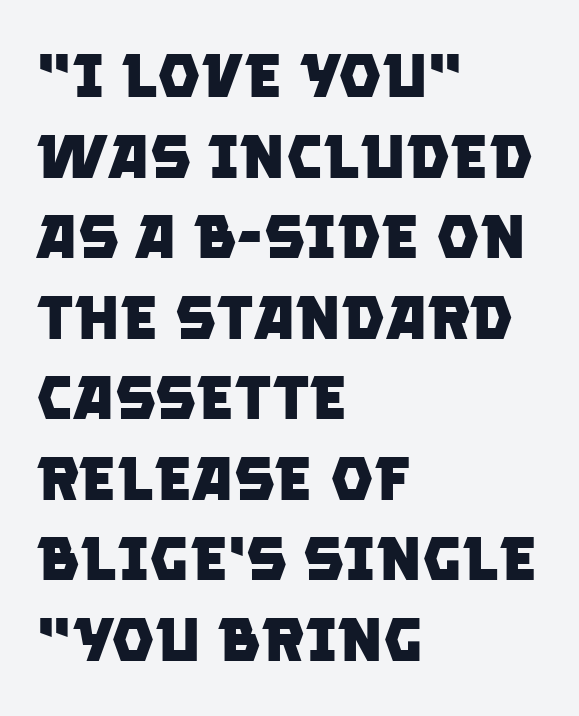
{"serif": "no", "bold": "yes", "weight": "heavy", "width": "normal", "stroke_contrast": "low", "x_height": "large", "monospaced": "no", "underline": "no", "align": "left", "line_spacing": "normal", "line_spacing_ratio": 1.32, "letter_spacing": "normal", "letter_spacing_em": 0.0, "glyph_px": 61}
